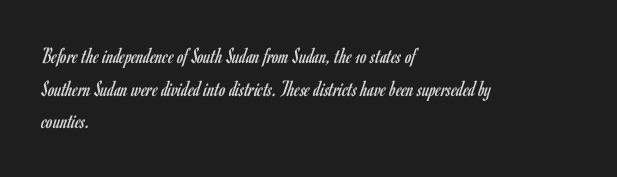
Q: Is the text bold? A: No.
Q: Is the text italic (slanted)? A: Yes.
Q: Is the text underlined? A: No.
Q: How is the paragraph aligned? A: Left-aligned.
Q: Is the spacing between letters normal or unusually wide? A: Normal.
Q: Is the spacing between lines tight, normal or loose? A: Normal.
